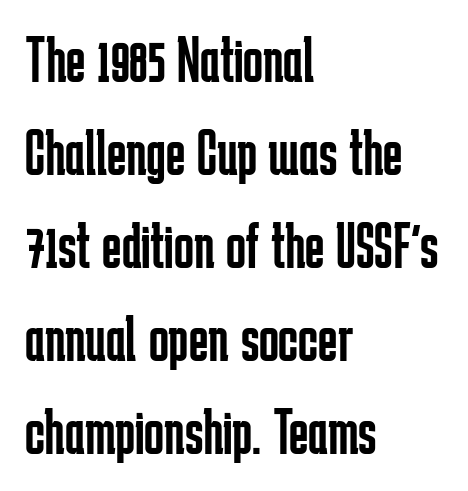
The image shows 66 px regular-weight, condensed sans-serif type, upright; set left-aligned, normal line spacing (1.41x), normal letter spacing, not underlined; low stroke contrast and a medium x-height.
